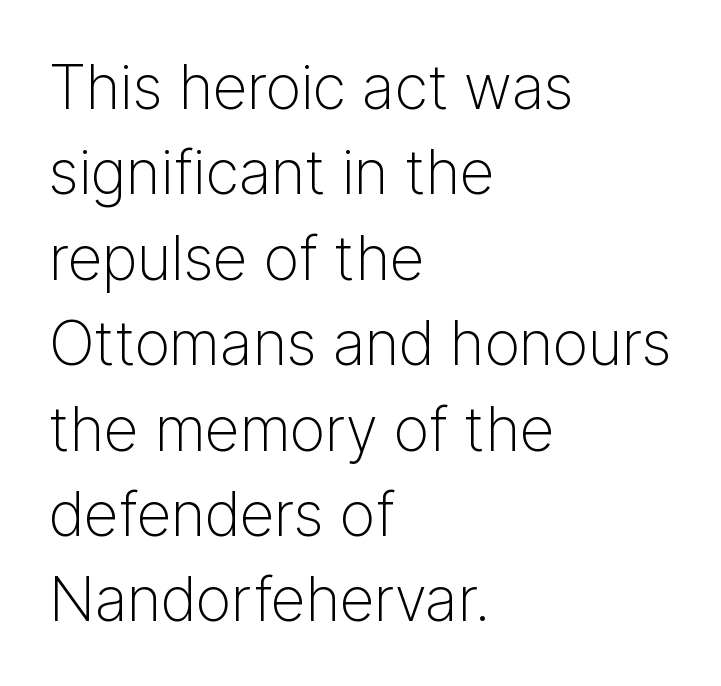
Interline gaps are of average width in this sample. Stroke thickness stays within the range of a standard reading face or lighter. The zone under the glyphs is completely vacant. You could not count columns in this text — the font is proportionally spaced.
